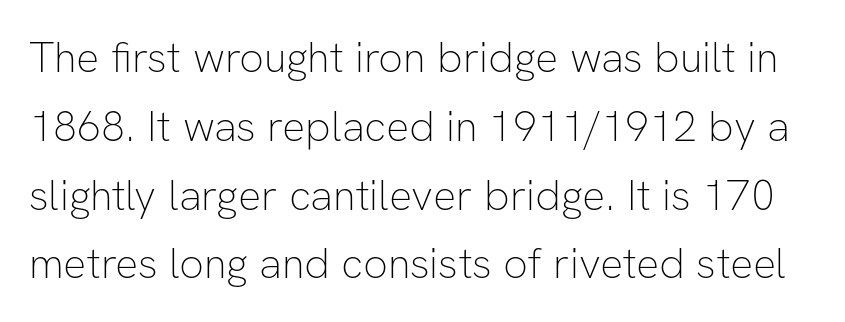
The image shows 43 px thin sans-serif type, upright; set normal line spacing (1.6x), normal letter spacing, not underlined; low stroke contrast and a medium x-height.
